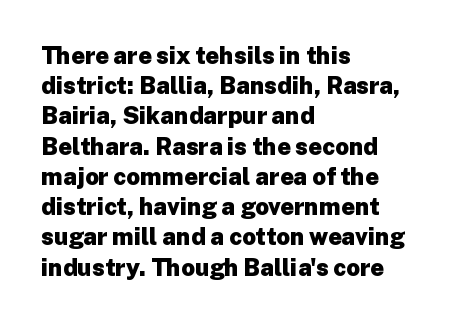
The ragged edge is on the right, which tells us the setting is flush left. The space beneath each line is pristine and unruled. This rendering leaves character spacing at its baseline value. The passage shown stacks its lines at a standard gap. Italic? Not at all — the glyphs are vertical. Emphasis by weight is at full strength: bold.
